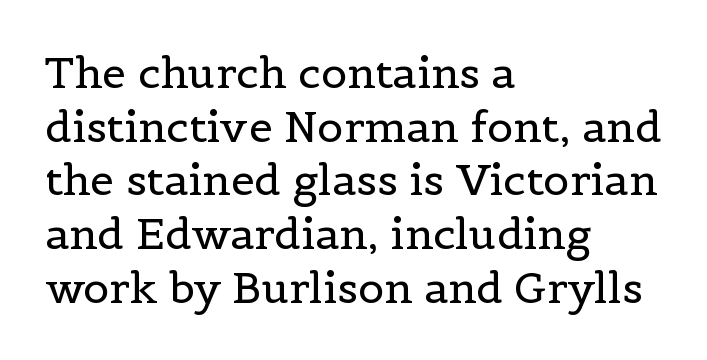
The image shows 43 px regular-weight serif type, upright; set left-aligned, normal line spacing (1.25x), normal letter spacing, not underlined; a medium x-height.
